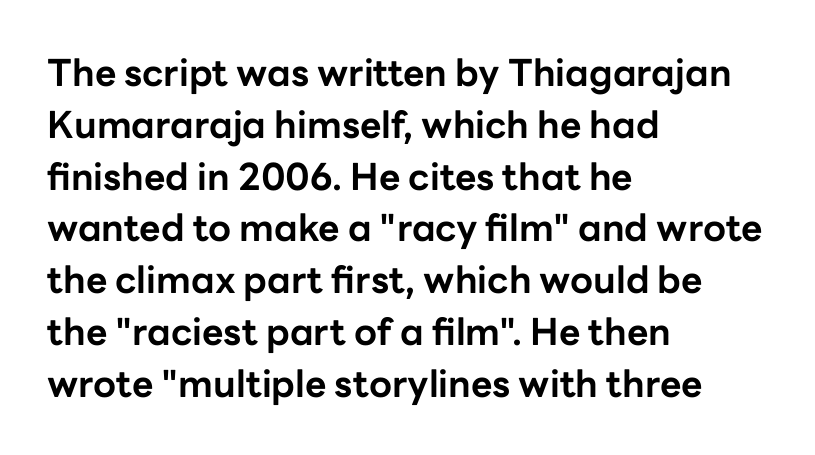
The image shows 37 px bold sans-serif type, upright; set left-aligned, normal line spacing (1.4x), normal letter spacing, not underlined; low stroke contrast and a medium x-height.
